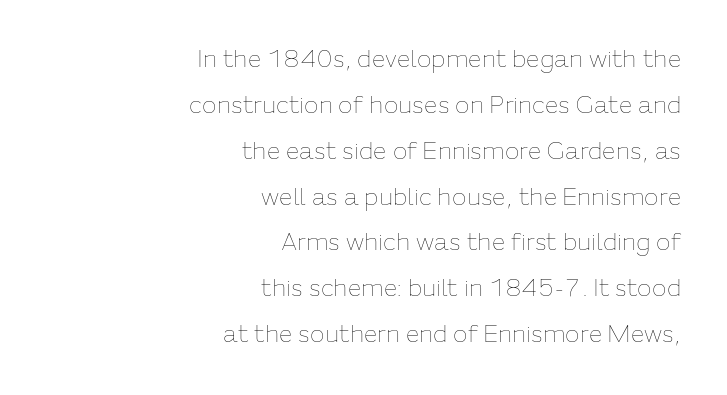
{"italic": "no", "bold": "no", "underline": "no", "align": "right", "line_spacing": "loose", "line_spacing_ratio": 1.91, "letter_spacing": "normal", "letter_spacing_em": 0.0, "glyph_px": 24}
